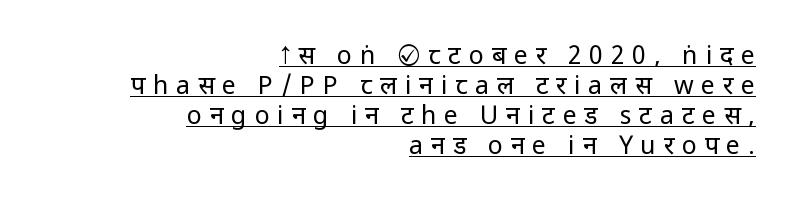
A roman cut, with each character standing at attention. Is the block centered? No — it sits flush against the right margin. The typesetting does not lean heavy: it is not bold. Descenders here cross a horizontal rule under the line. Between one letter and the next there's a generous, obvious gap.
